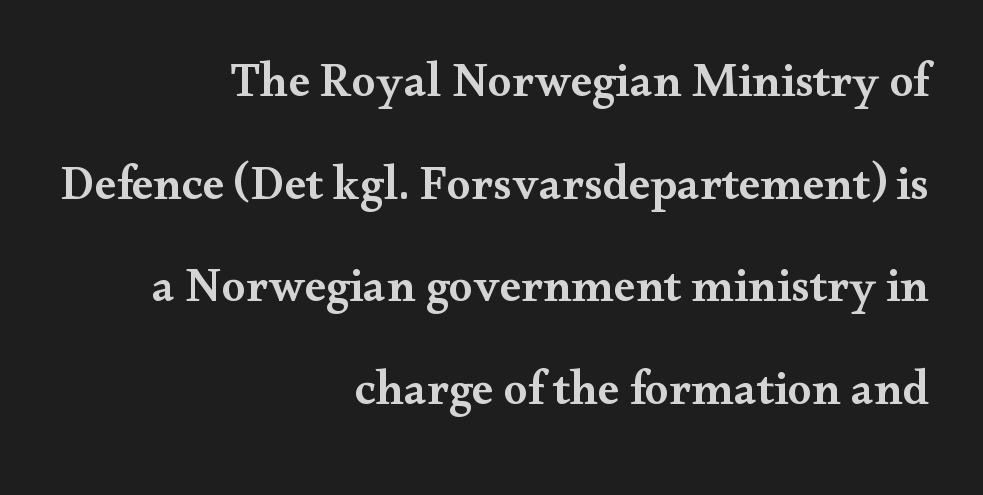
The image shows 48 px semibold, wide serif type, upright; set right-aligned, loose line spacing (2.14x), normal letter spacing, not underlined; medium stroke contrast and a small x-height.
